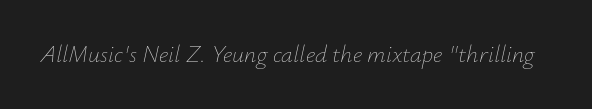
{"italic": "yes", "lean": "right", "slant_degrees": 12, "bold": "no", "underline": "no", "letter_spacing": "normal", "letter_spacing_em": 0.0, "glyph_px": 24}
